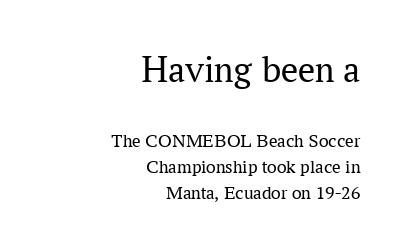
Q: Is the text bold? A: No.
Q: Is the text italic (slanted)? A: No, it is upright.
Q: Is the typeface a serif or a sans-serif typeface? A: Serif.
Q: Is the text underlined? A: No.
Q: How is the paragraph aligned? A: Right-aligned.
Q: Is the spacing between letters normal or unusually wide? A: Normal.
Q: Is the spacing between lines tight, normal or loose? A: Normal.
Q: Which block of text is set in a larger size, the first (top) or the second (bottom)? A: The first (top) one.
Q: Width (condensed, normal, or wide)? A: Normal.
Q: Stroke contrast? A: Medium.
Q: x-height? A: Medium.
Q: Monospaced? A: No.
